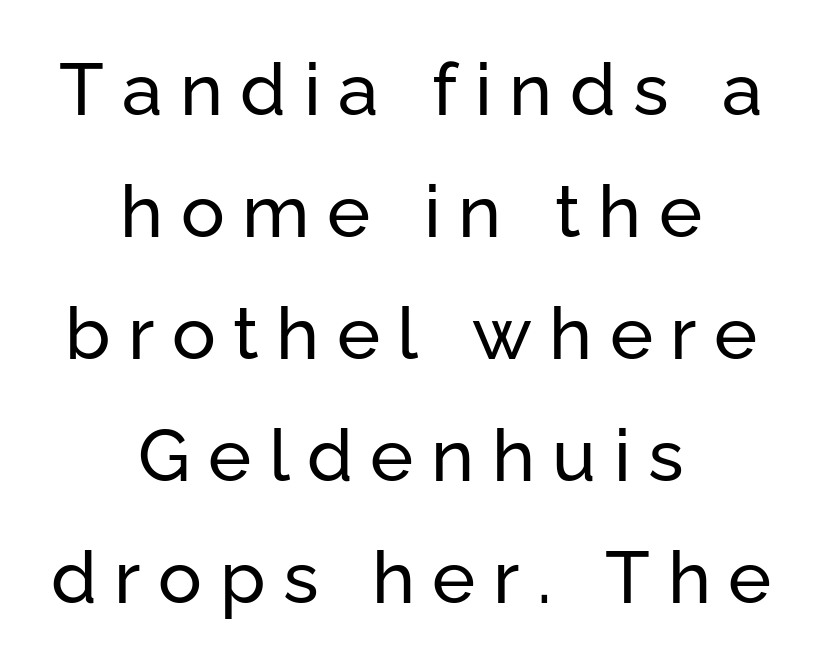
{"serif": "no", "italic": "no", "width": "normal", "stroke_contrast": "low", "x_height": "medium", "monospaced": "no", "underline": "no", "align": "center", "line_spacing": "normal", "line_spacing_ratio": 1.67, "letter_spacing": "wide", "letter_spacing_em": 0.24, "glyph_px": 73}
